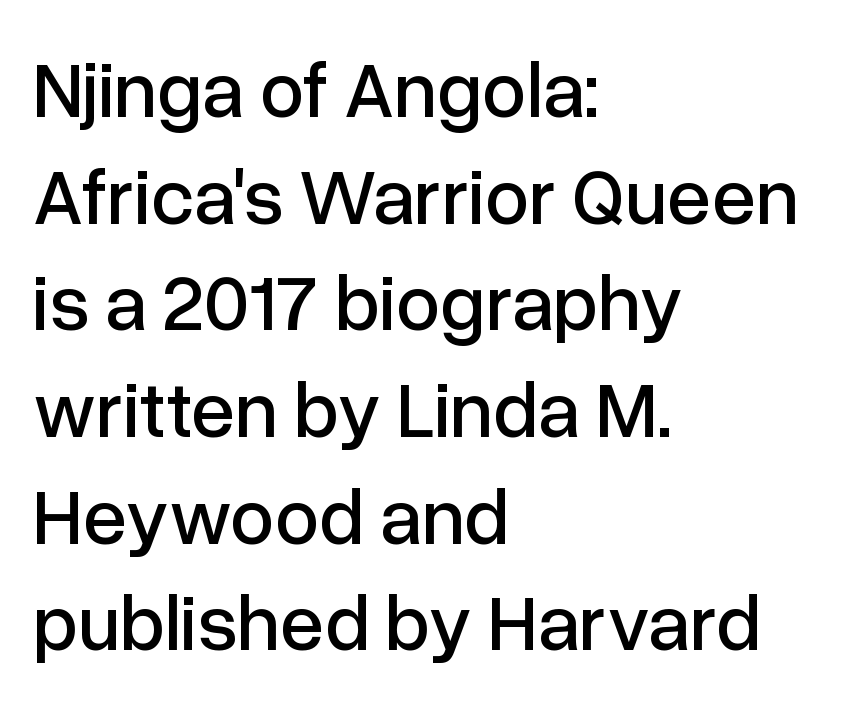
The image shows 79 px sans-serif type, upright; set left-aligned, normal line spacing (1.35x), normal letter spacing, not underlined; low stroke contrast and a medium x-height.
